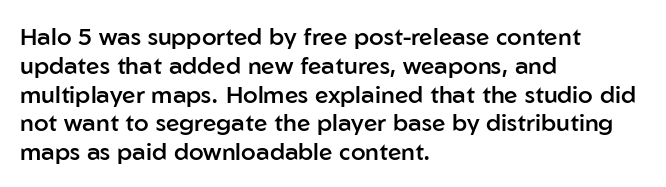
Q: Is the text bold? A: Semi-bold.
Q: Is the text italic (slanted)? A: No, it is upright.
Q: Is the text underlined? A: No.
Q: How is the paragraph aligned? A: Left-aligned.
Q: Is the spacing between letters normal or unusually wide? A: Normal.
